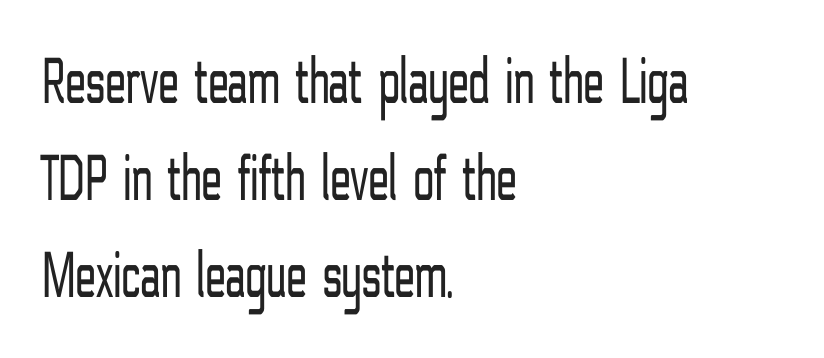
Q: Is the text bold? A: No.
Q: Is the text italic (slanted)? A: No, it is upright.
Q: Is the typeface a serif or a sans-serif typeface? A: Sans-serif.
Q: Is the text underlined? A: No.
Q: How is the paragraph aligned? A: Left-aligned.
Q: Is the spacing between letters normal or unusually wide? A: Normal.
Q: Is the spacing between lines tight, normal or loose? A: Normal.
Q: Width (condensed, normal, or wide)? A: Condensed.
Q: Stroke contrast? A: Low.
Q: x-height? A: Medium.
Q: Monospaced? A: No.
